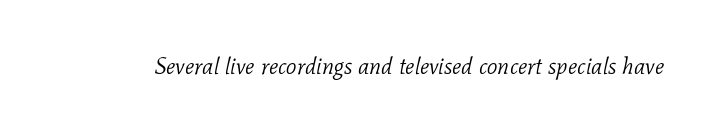
The image shows 23 px text type, italic (leaning right); set normal letter spacing, not underlined.
